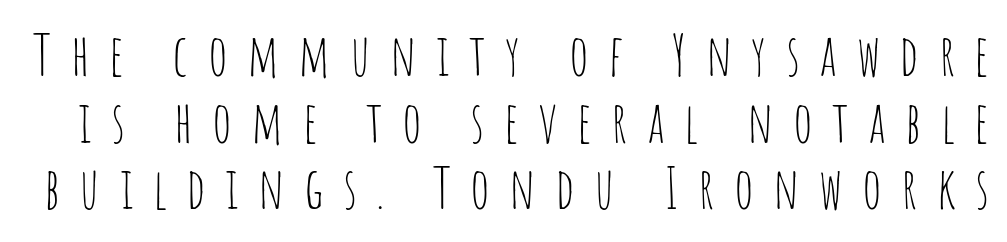
Do the characters align in a grid? No, the font is proportional. The gaps between neighbouring characters are conspicuously large. These lines are composed in type without serifs. The baseline area is clear. Each stroke keeps to a modest, everyday thickness or less. Italic? Not at all — the glyphs are vertical.
